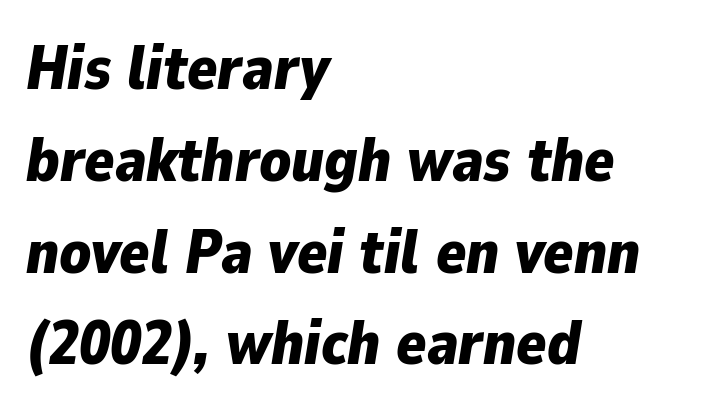
This rendering uses left alignment, leaving the right contour irregular. Any mark beneath the type? The region is blank. Varying glyph widths throughout — classic text-font behaviour. The rendering uses a bold face; every stroke is thick and dark.
